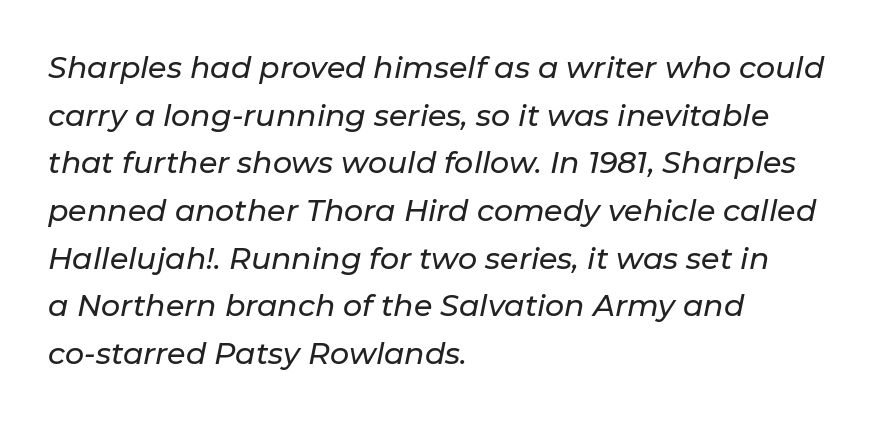
{"italic": "yes", "lean": "right", "slant_degrees": 11, "width": "normal", "stroke_contrast": "low", "x_height": "medium", "monospaced": "no", "underline": "no", "align": "left", "line_spacing": "normal", "line_spacing_ratio": 1.59, "letter_spacing": "normal", "letter_spacing_em": 0.0, "glyph_px": 30}
